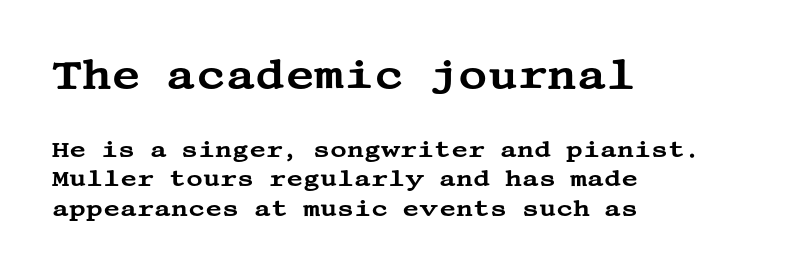
Q: Is the text italic (slanted)? A: No, it is upright.
Q: Is the typeface a serif or a sans-serif typeface? A: Serif.
Q: Is the text underlined? A: No.
Q: How is the paragraph aligned? A: Left-aligned.
Q: Is the spacing between letters normal or unusually wide? A: Normal.
Q: Is the spacing between lines tight, normal or loose? A: Normal.
Q: Which block of text is set in a larger size, the first (top) or the second (bottom)? A: The first (top) one.
Q: Width (condensed, normal, or wide)? A: Wide.
Q: Stroke contrast? A: Medium.
Q: x-height? A: Large.
